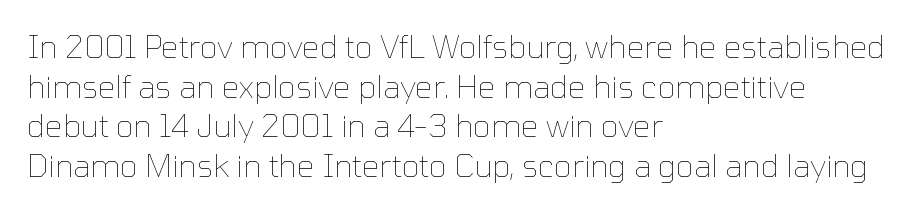
The image shows 31 px thin type, upright; set left-aligned, normal line spacing (1.28x), normal letter spacing, not underlined; low stroke contrast and a medium x-height.
